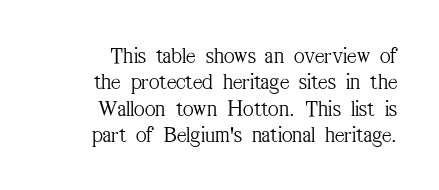
{"italic": "no", "bold": "no", "underline": "no", "align": "right", "line_spacing": "tight", "line_spacing_ratio": 1.15, "letter_spacing": "normal", "letter_spacing_em": 0.0, "glyph_px": 23}
